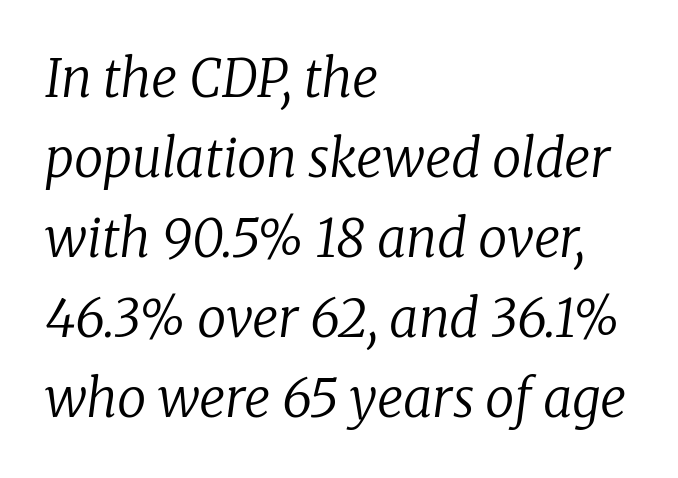
{"serif": "yes", "italic": "yes", "lean": "right", "slant_degrees": 8, "bold": "no", "weight": "regular", "width": "normal", "stroke_contrast": "low", "x_height": "medium", "monospaced": "no", "underline": "no", "align": "left", "line_spacing": "normal", "line_spacing_ratio": 1.54, "letter_spacing": "normal", "letter_spacing_em": 0.0, "glyph_px": 52}
